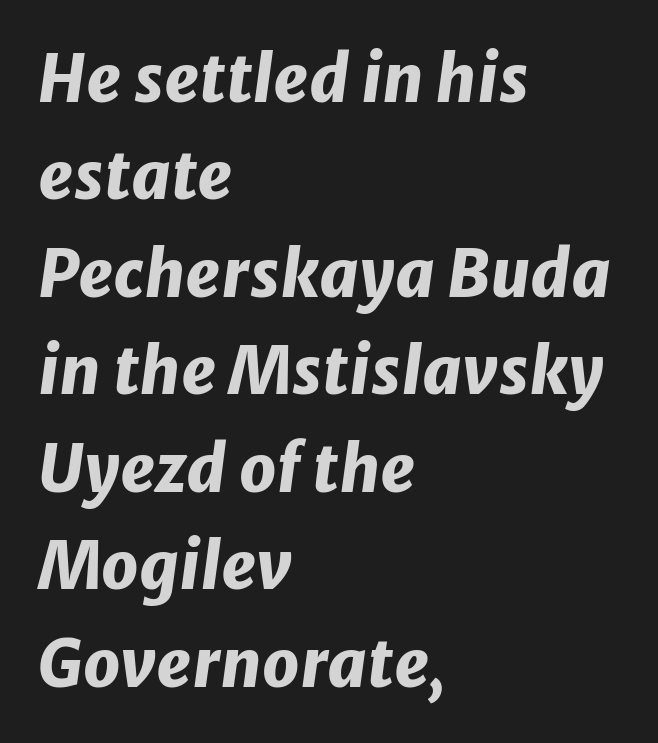
{"italic": "yes", "lean": "right", "slant_degrees": 8, "bold": "yes", "weight": "heavy", "width": "normal", "stroke_contrast": "low", "x_height": "medium", "monospaced": "no", "underline": "no", "align": "left", "line_spacing": "normal", "line_spacing_ratio": 1.5, "letter_spacing": "normal", "letter_spacing_em": 0.0, "glyph_px": 65}
